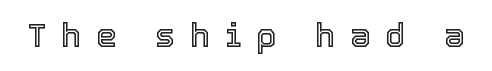
Proportional: the letters do not fall into vertical columns. Clear beneath every line of the passage. The font's upright variant was chosen for this text. Inter-character spacing is expanded well beyond the font's built-in metrics.
